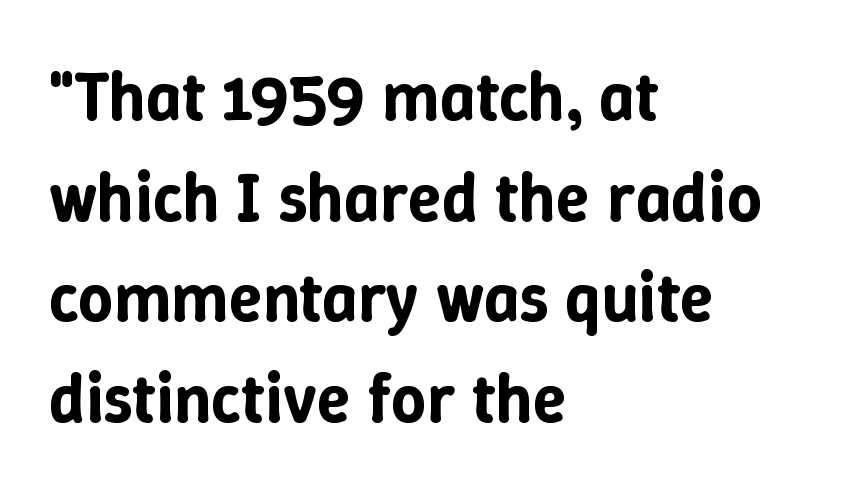
{"italic": "no", "width": "normal", "stroke_contrast": "low", "x_height": "medium", "monospaced": "no", "underline": "no", "align": "left", "line_spacing": "normal", "line_spacing_ratio": 1.46, "letter_spacing": "normal", "letter_spacing_em": 0.0, "glyph_px": 69}
